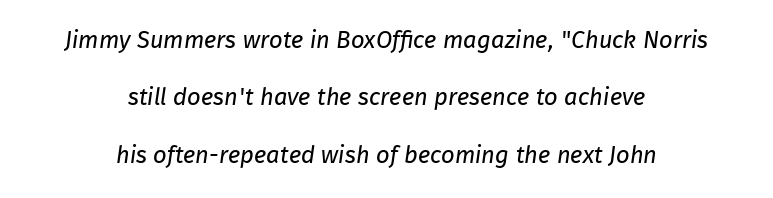
The image shows 24 px text type; set centered, loose line spacing (2.39x), normal letter spacing, not underlined.
